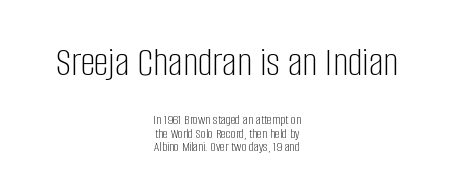
Here the glyphs are tracked normally, forming tight word shapes. Has an underline been added? It has not. The typography opts for an upright posture over an oblique one. You could not count columns in this text — the font is proportionally spaced.
